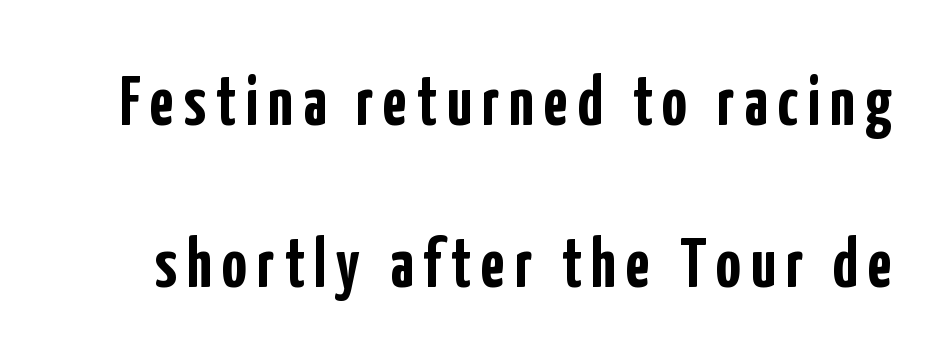
{"serif": "no", "italic": "no", "bold": "yes", "weight": "semibold", "width": "condensed", "stroke_contrast": "low", "x_height": "medium", "monospaced": "no", "underline": "no", "line_spacing": "loose", "line_spacing_ratio": 2.32, "glyph_px": 70}
